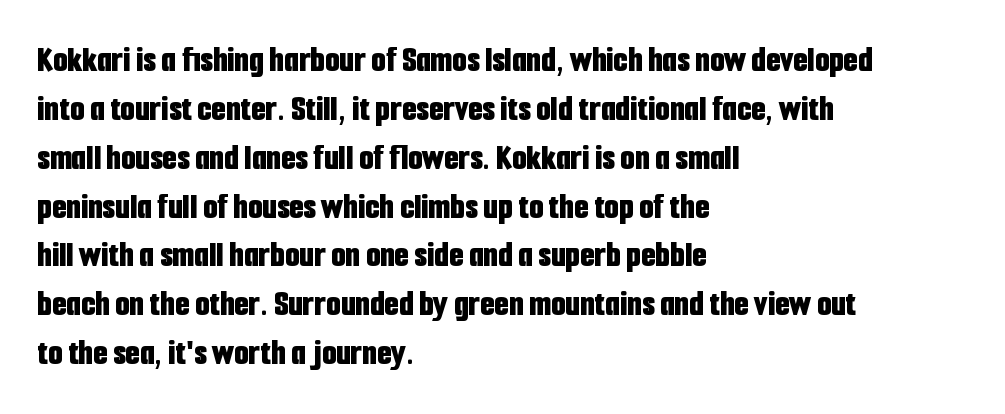
{"serif": "no", "italic": "no", "bold": "yes", "weight": "bold", "width": "condensed", "stroke_contrast": "low", "x_height": "medium", "monospaced": "no", "underline": "no", "align": "left", "line_spacing": "normal", "line_spacing_ratio": 1.32, "letter_spacing": "normal", "letter_spacing_em": 0.0, "glyph_px": 37}
